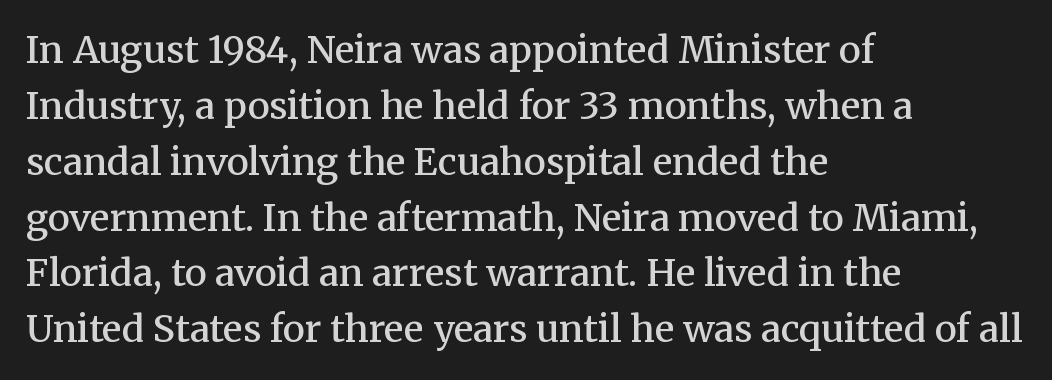
The vertical gap from one line to the next is medium. A typesetter would call this proportional, since set widths differ per character. Typographically, this falls in the serif category. Tall strokes in this sample are plumb rather than angled. Decoration check: the copy has no underline. Moderately thickened strokes mark this as semibold type.
